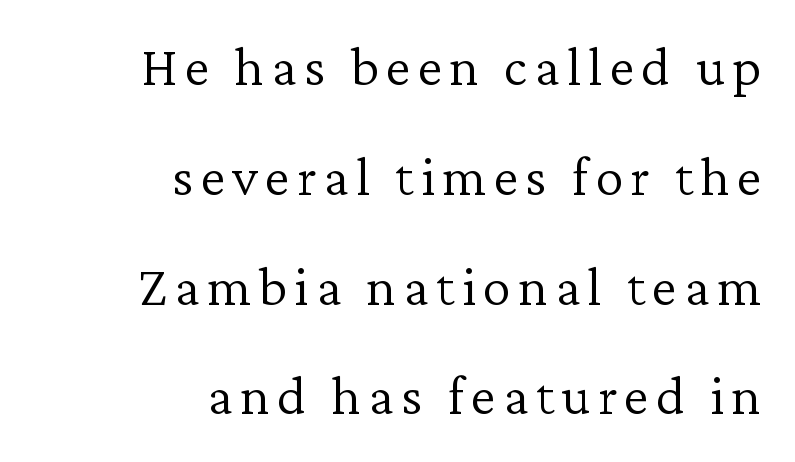
{"serif": "yes", "italic": "no", "bold": "no", "weight": "light", "width": "normal", "stroke_contrast": "low", "x_height": "medium", "monospaced": "no", "underline": "no", "align": "right", "line_spacing": "loose", "line_spacing_ratio": 1.96, "glyph_px": 56}
